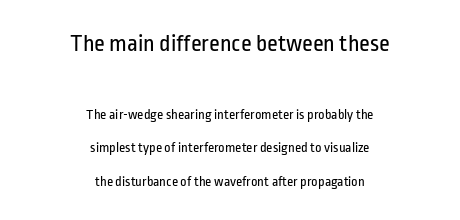
Q: Is the text bold? A: No.
Q: Is the text italic (slanted)? A: No, it is upright.
Q: Is the text underlined? A: No.
Q: How is the paragraph aligned? A: Centered.
Q: Is the spacing between letters normal or unusually wide? A: Normal.
Q: Is the spacing between lines tight, normal or loose? A: Loose.
Q: Which block of text is set in a larger size, the first (top) or the second (bottom)? A: The first (top) one.
